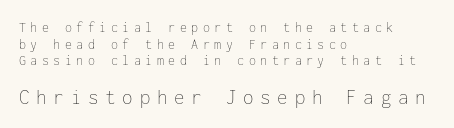
{"italic": "no", "bold": "no", "underline": "no", "align": "left", "line_spacing_ratio": 1.18, "letter_spacing": "wide", "letter_spacing_em": 0.32, "larger_block": "second", "size_ratio": 1.5, "glyph_px": 21}
